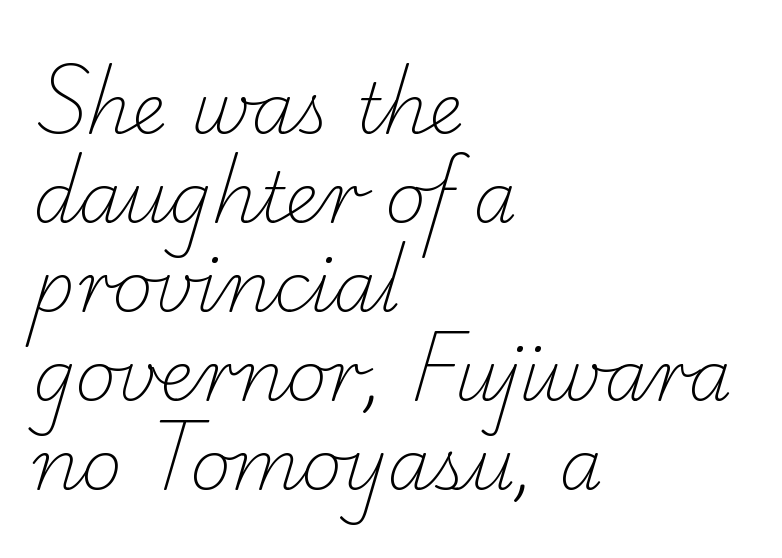
The image shows 70 px light serif type; set left-aligned, normal line spacing (1.27x), normal letter spacing, not underlined; low stroke contrast and a small x-height.
